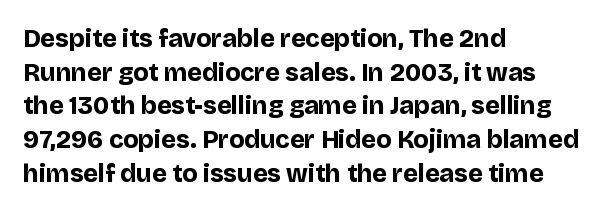
Q: Is the text bold? A: Yes.
Q: Is the text italic (slanted)? A: No, it is upright.
Q: Is the text underlined? A: No.
Q: How is the paragraph aligned? A: Left-aligned.
Q: Is the spacing between letters normal or unusually wide? A: Normal.
Q: Is the spacing between lines tight, normal or loose? A: Normal.
